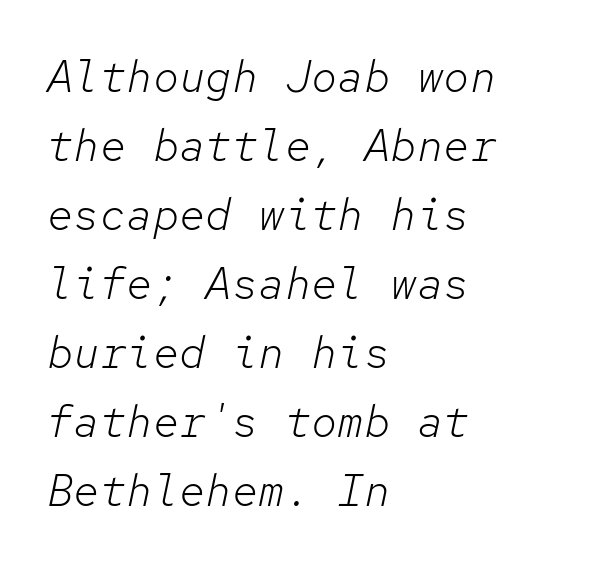
The image shows 44 px light type, italic (leaning right), monospaced; set left-aligned, normal line spacing (1.57x), normal letter spacing, not underlined; low stroke contrast and a medium x-height.
